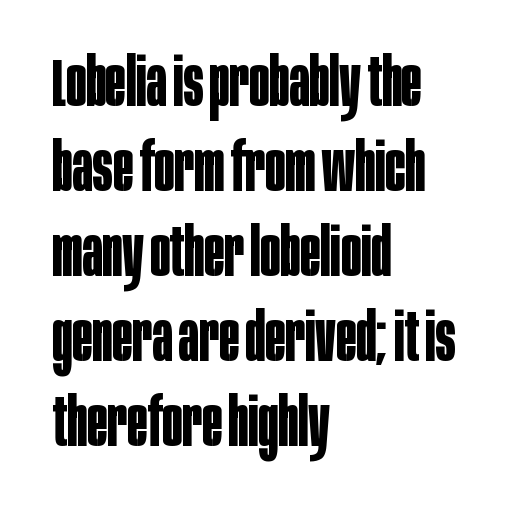
Every row of glyphs begins at an identical x-position on the left. Looks like regular typesetting: each glyph gets only the width it needs. This sample uses plain, unmodified letter spacing. The specimen reads as upright at a glance. The lines sit at an ordinary, default distance from one another.
